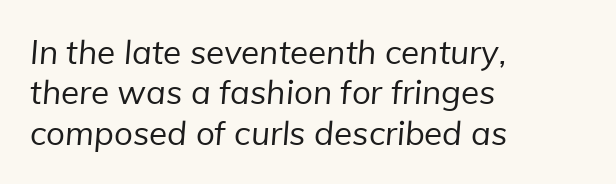
The image shows 33 px regular-weight sans-serif type; set left-aligned, line spacing 1.22x, normal letter spacing, not underlined; low stroke contrast and a medium x-height.
